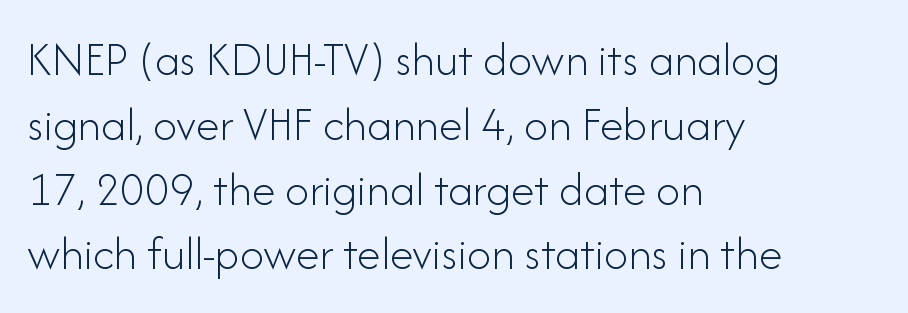
The image shows 48 px light sans-serif type, upright; set left-aligned, normal line spacing (1.35x), normal letter spacing, not underlined; low stroke contrast and a small x-height.
